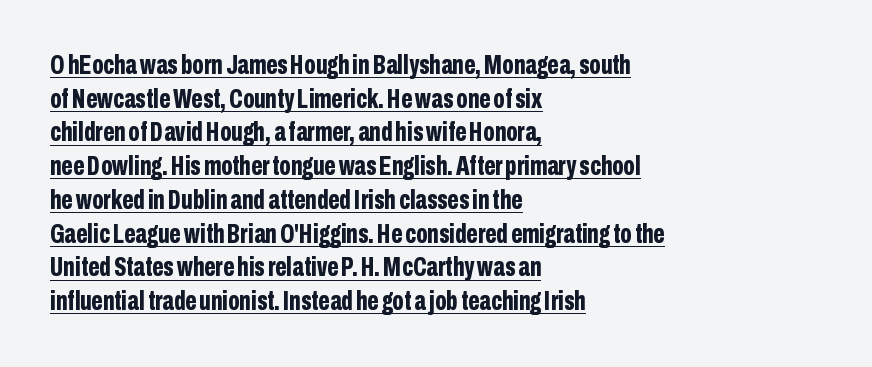
Decoration check: the copy is underlined. The specimen reads as upright at a glance. This sample uses plain, unmodified letter spacing. Reading down the column, the eye jumps a familiar distance to each next line. The rendering anchors every line to the left-hand side. The characters look thick and weighty, a clear bold.
